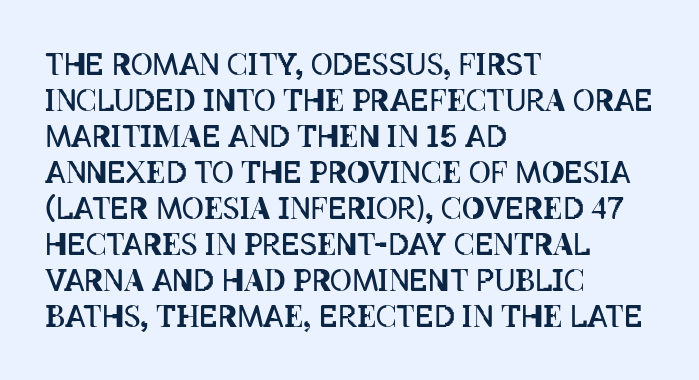
The image shows 30 px regular-weight, condensed type, upright; set left-aligned, line spacing 1.2x, normal letter spacing, not underlined; low stroke contrast and a large x-height.
